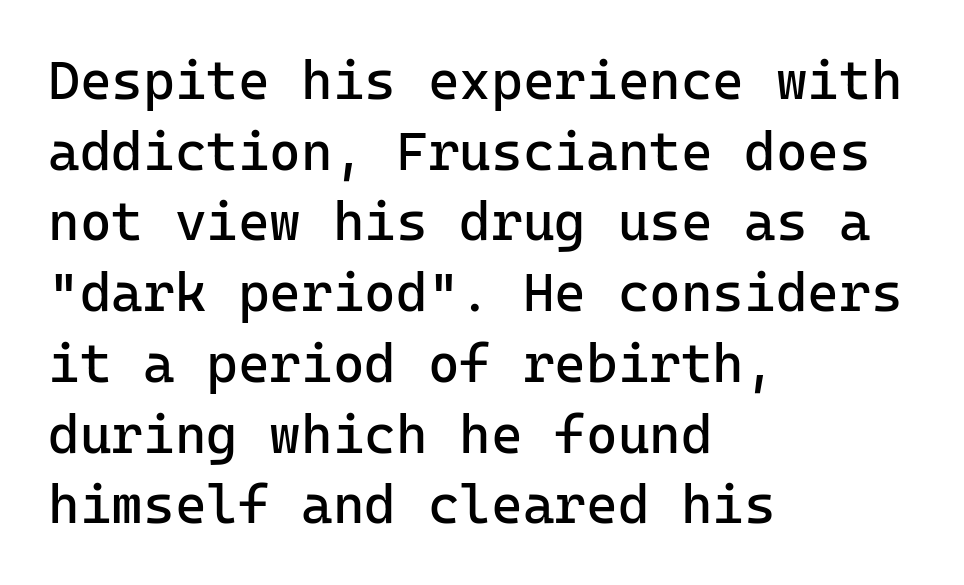
Does extra space separate the letters? No, they use regular spacing. A roman cut, with each character standing at attention. Beneath every word, the page is bare. To sum up the face: it is a sans, with no serifs. Compared with a typical body face, this is equally light or lighter still.
